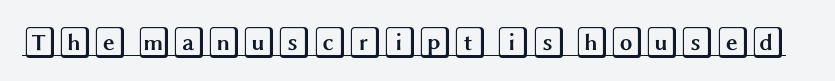
{"italic": "no", "width": "wide", "x_height": "large", "underline": "yes", "letter_spacing": "normal", "letter_spacing_em": 0.0, "glyph_px": 32}
